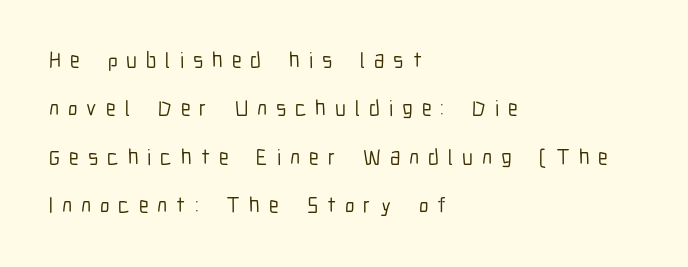
Q: Is the text italic (slanted)? A: No, it is upright.
Q: Is the text underlined? A: No.
Q: How is the paragraph aligned? A: Left-aligned.
Q: Is the spacing between letters normal or unusually wide? A: Unusually wide.
Q: Is the spacing between lines tight, normal or loose? A: Loose.
